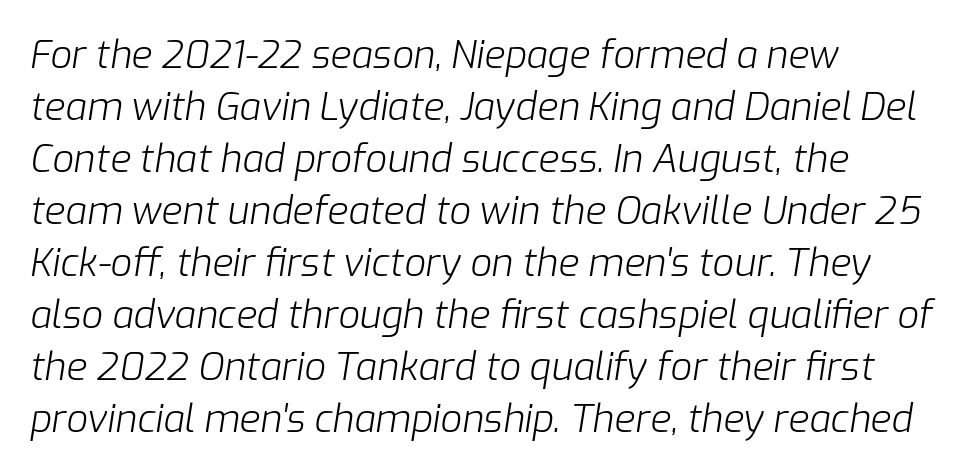
{"italic": "yes", "lean": "right", "slant_degrees": 9, "bold": "no", "weight": "light", "width": "normal", "stroke_contrast": "low", "x_height": "medium", "monospaced": "no", "underline": "no", "align": "left", "line_spacing": "normal", "line_spacing_ratio": 1.37, "letter_spacing": "normal", "letter_spacing_em": 0.0, "glyph_px": 38}
